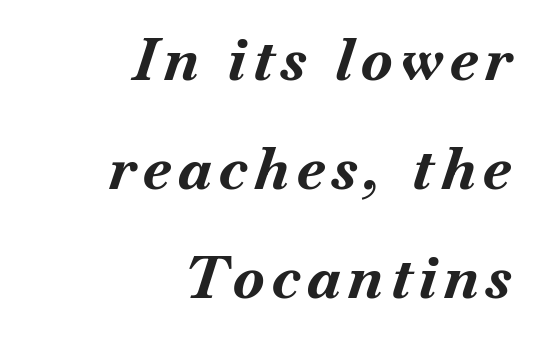
{"italic": "yes", "lean": "right", "slant_degrees": 18, "bold": "yes", "weight": "bold", "width": "normal", "stroke_contrast": "medium", "x_height": "small", "monospaced": "no", "underline": "no", "align": "right", "line_spacing_ratio": 1.88, "glyph_px": 58}
